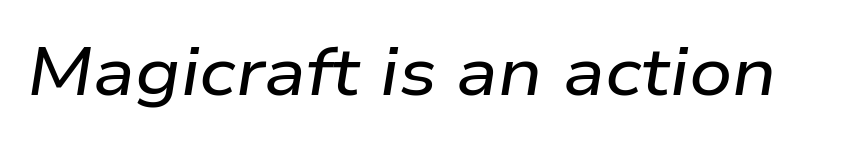
A typesetter would call this zero additional tracking. Compared with ordinary roman type, these characters are visibly tilted. Note the varied advance widths — an 'i' is clearly narrower than an 'm'. No word sits above an underline.
